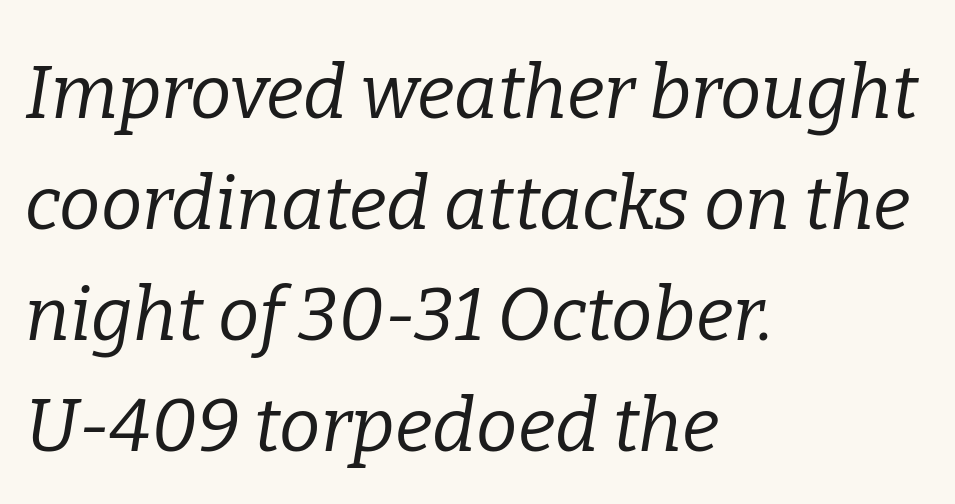
The image shows 74 px regular-weight serif type, italic (leaning right); set left-aligned, normal line spacing (1.5x), normal letter spacing, not underlined; low stroke contrast and a medium x-height.
